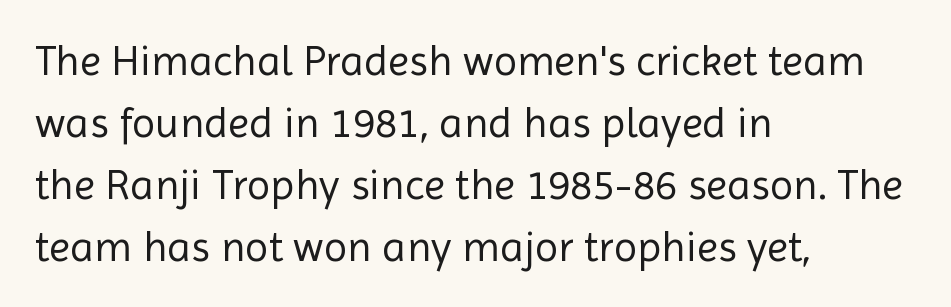
Q: Is the text bold? A: No.
Q: Is the text italic (slanted)? A: No, it is upright.
Q: Is the typeface a serif or a sans-serif typeface? A: Sans-serif.
Q: Is the text underlined? A: No.
Q: How is the paragraph aligned? A: Left-aligned.
Q: Is the spacing between letters normal or unusually wide? A: Normal.
Q: Is the spacing between lines tight, normal or loose? A: Normal.
Q: Width (condensed, normal, or wide)? A: Normal.
Q: x-height? A: Medium.
Q: Monospaced? A: No.
